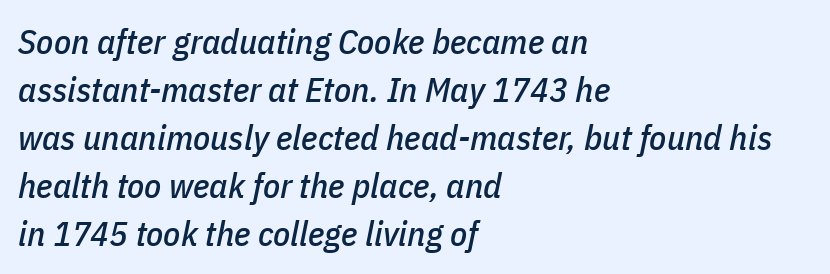
The image shows 35 px condensed type, italic (leaning right); set left-aligned, normal line spacing (1.37x), normal letter spacing, not underlined; low stroke contrast and a medium x-height.
